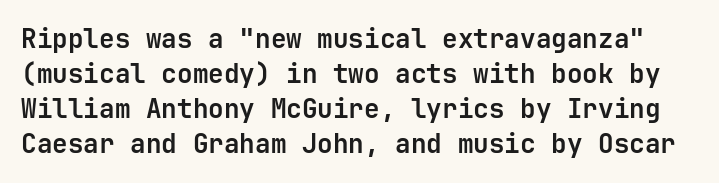
The image shows 26 px bold type, upright; set normal line spacing (1.35x), normal letter spacing, not underlined.
